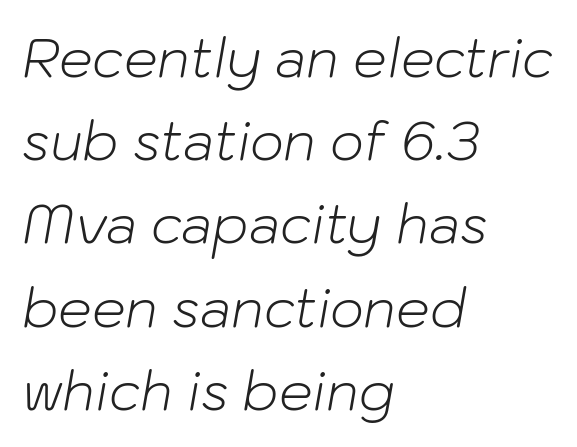
The image shows 53 px light type, italic (leaning right); set left-aligned, normal line spacing (1.57x), normal letter spacing, not underlined; low stroke contrast and a medium x-height.
